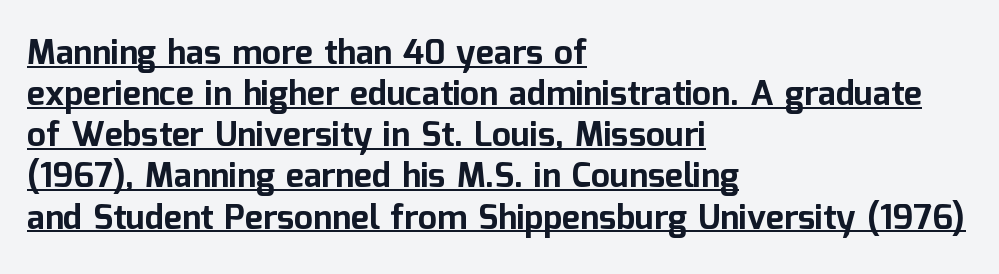
The image shows 34 px bold sans-serif type, upright; set left-aligned, line spacing 1.21x, normal letter spacing, underlined; low stroke contrast and a medium x-height.
